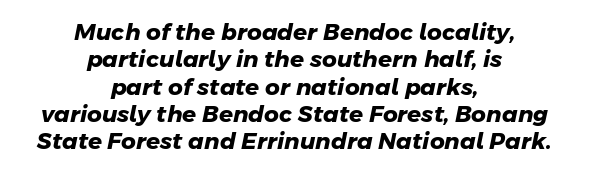
The string is rendered with underlining switched off. The whitespace from short lines is split evenly between both sides. Chunky letters — that's bold for sure. Tracking value appears to be zero — textbook default spacing.
